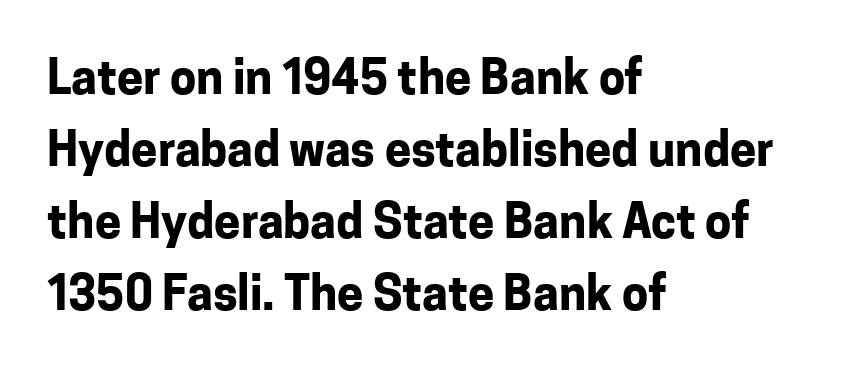
Q: Is the text bold? A: Yes.
Q: Is the text italic (slanted)? A: No, it is upright.
Q: Is the typeface a serif or a sans-serif typeface? A: Sans-serif.
Q: Is the text underlined? A: No.
Q: How is the paragraph aligned? A: Left-aligned.
Q: Is the spacing between letters normal or unusually wide? A: Normal.
Q: Is the spacing between lines tight, normal or loose? A: Normal.
Q: Width (condensed, normal, or wide)? A: Normal.
Q: Stroke contrast? A: Low.
Q: x-height? A: Medium.
Q: Monospaced? A: No.
